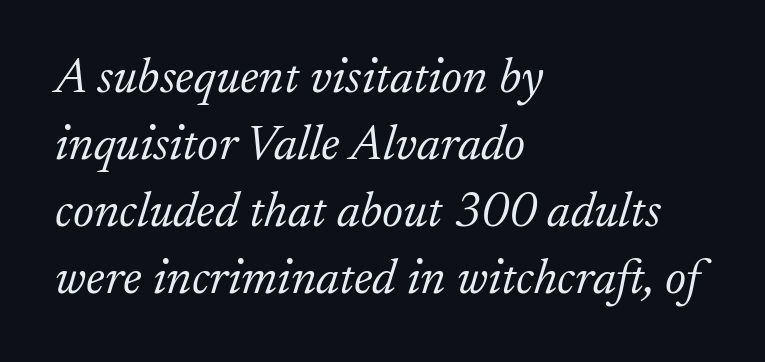
The image shows 50 px light serif type, italic (leaning right); set left-aligned, normal line spacing (1.34x), normal letter spacing, not underlined; low stroke contrast and a small x-height.
